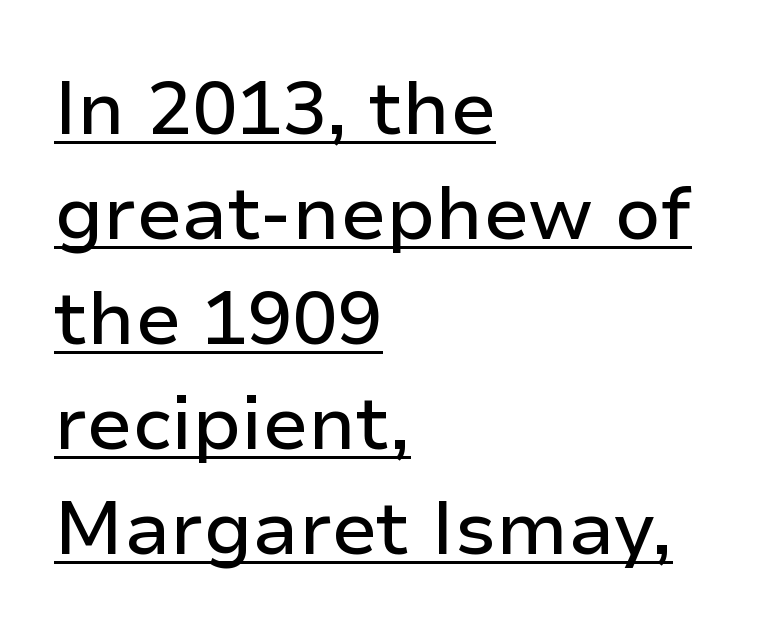
The image shows 75 px sans-serif type, upright; set left-aligned, normal line spacing (1.4x), normal letter spacing, underlined; low stroke contrast and a medium x-height.
